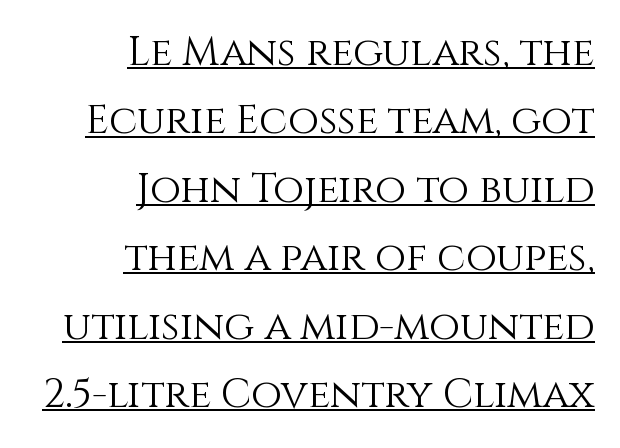
{"italic": "no", "bold": "no", "weight": "light", "width": "normal", "x_height": "large", "monospaced": "no", "underline": "yes", "align": "right", "line_spacing_ratio": 1.71, "letter_spacing": "normal", "letter_spacing_em": 0.0, "glyph_px": 40}
